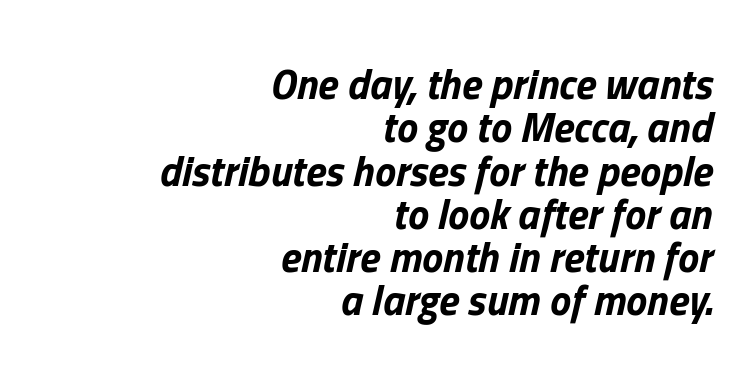
{"italic": "yes", "lean": "right", "slant_degrees": 13, "bold": "yes", "weight": "bold", "width": "normal", "stroke_contrast": "low", "x_height": "medium", "monospaced": "no", "underline": "no", "align": "right", "line_spacing": "tight", "line_spacing_ratio": 1.03, "letter_spacing": "normal", "letter_spacing_em": 0.0, "glyph_px": 42}
